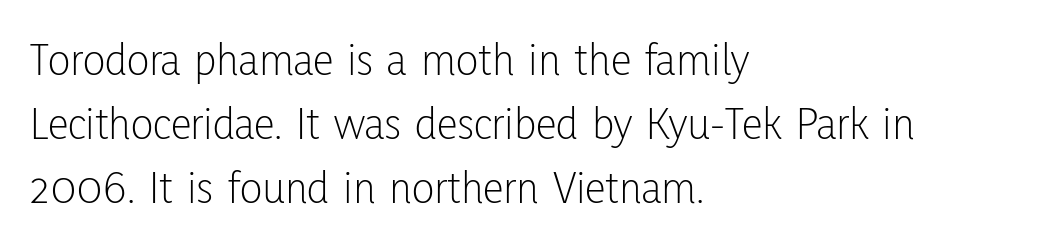
Q: Is the text bold? A: No.
Q: Is the text italic (slanted)? A: No, it is upright.
Q: Is the typeface a serif or a sans-serif typeface? A: Sans-serif.
Q: Is the text underlined? A: No.
Q: How is the paragraph aligned? A: Left-aligned.
Q: Is the spacing between letters normal or unusually wide? A: Normal.
Q: Is the spacing between lines tight, normal or loose? A: Normal.
Q: Width (condensed, normal, or wide)? A: Condensed.
Q: Stroke contrast? A: Low.
Q: x-height? A: Medium.
Q: Monospaced? A: No.
